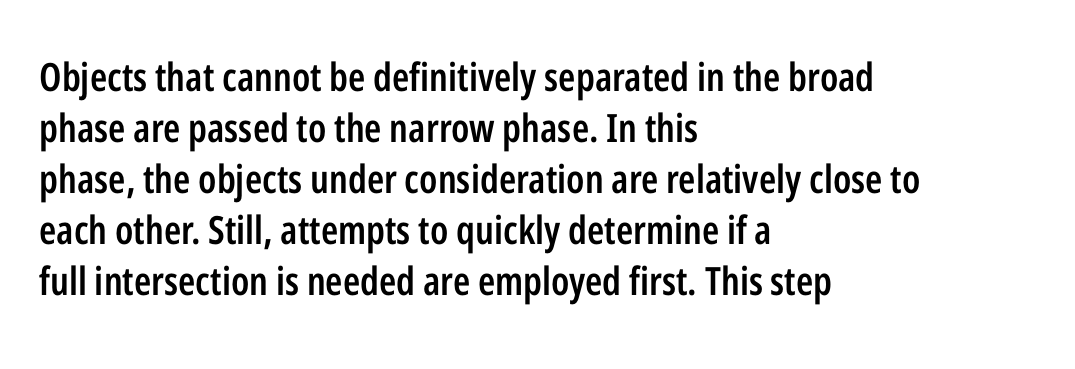
These lines are set flush left with a ragged right edge. This sample uses an upright cut, with every glyph sitting square on the baseline. Spacing verdict: proportional, widths tailored to each character. Interline gaps are of average width in this sample. Rule under the text: the space is simply empty.
